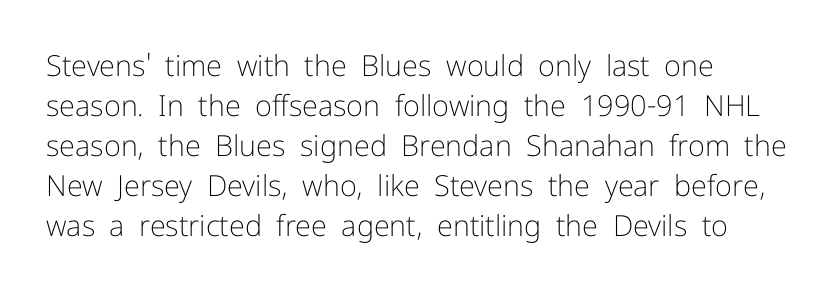
Q: Is the text bold? A: No.
Q: Is the text italic (slanted)? A: No, it is upright.
Q: Is the typeface a serif or a sans-serif typeface? A: Sans-serif.
Q: Is the text underlined? A: No.
Q: How is the paragraph aligned? A: Left-aligned.
Q: Is the spacing between letters normal or unusually wide? A: Normal.
Q: Is the spacing between lines tight, normal or loose? A: Normal.
Q: Width (condensed, normal, or wide)? A: Normal.
Q: Stroke contrast? A: Low.
Q: x-height? A: Medium.
Q: Monospaced? A: No.
